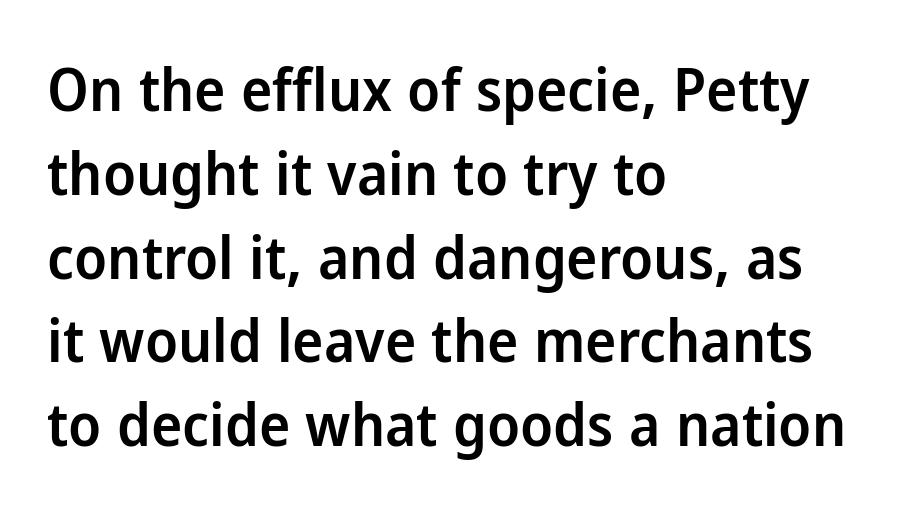
Q: Is the text bold? A: Semi-bold.
Q: Is the text italic (slanted)? A: No, it is upright.
Q: Is the typeface a serif or a sans-serif typeface? A: Sans-serif.
Q: Is the text underlined? A: No.
Q: How is the paragraph aligned? A: Left-aligned.
Q: Is the spacing between letters normal or unusually wide? A: Normal.
Q: Is the spacing between lines tight, normal or loose? A: Normal.
Q: Width (condensed, normal, or wide)? A: Normal.
Q: Stroke contrast? A: Low.
Q: x-height? A: Medium.
Q: Monospaced? A: No.
